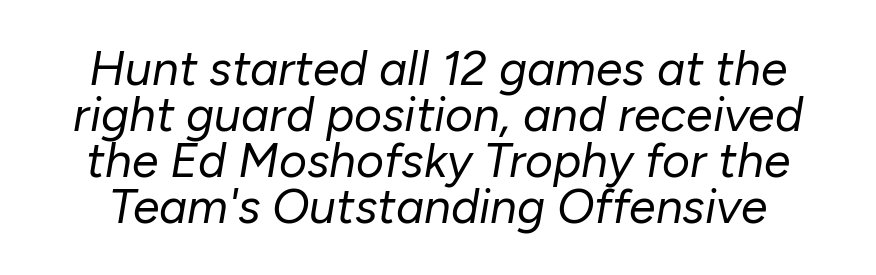
{"italic": "yes", "lean": "right", "slant_degrees": 10, "bold": "no", "weight": "regular", "width": "normal", "stroke_contrast": "low", "x_height": "medium", "monospaced": "no", "underline": "no", "line_spacing": "tight", "line_spacing_ratio": 0.96, "letter_spacing": "normal", "letter_spacing_em": 0.0, "glyph_px": 48}
